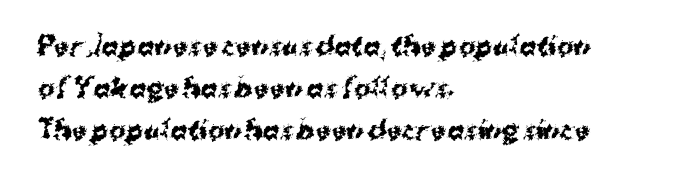
Leading matches the norm, producing a regular column. The face used here is rendered with its standard letterfit. This rendering uses left alignment, leaving the right contour irregular.
